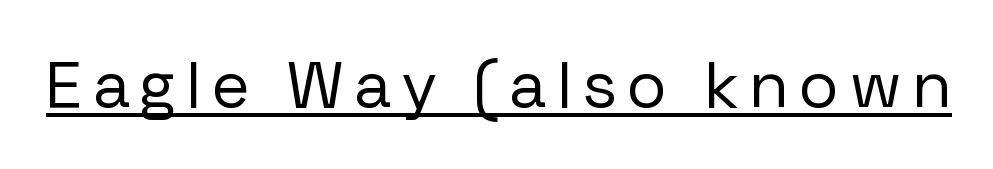
Q: Is the text bold? A: No.
Q: Is the text italic (slanted)? A: No, it is upright.
Q: Is the typeface a serif or a sans-serif typeface? A: Sans-serif.
Q: Is the text underlined? A: Yes.
Q: Width (condensed, normal, or wide)? A: Normal.
Q: Stroke contrast? A: Low.
Q: x-height? A: Medium.
Q: Monospaced? A: No.
